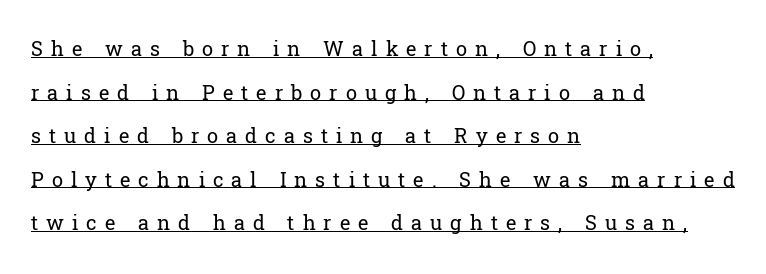
The image shows 20 px text type, upright; set left-aligned, loose line spacing (2.18x), unusually wide letter spacing (+0.4 em), underlined.
